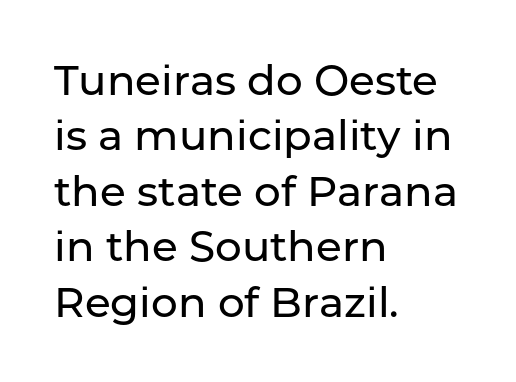
The image shows 42 px sans-serif type, upright; set left-aligned, normal line spacing (1.32x), normal letter spacing, not underlined; low stroke contrast and a medium x-height.
